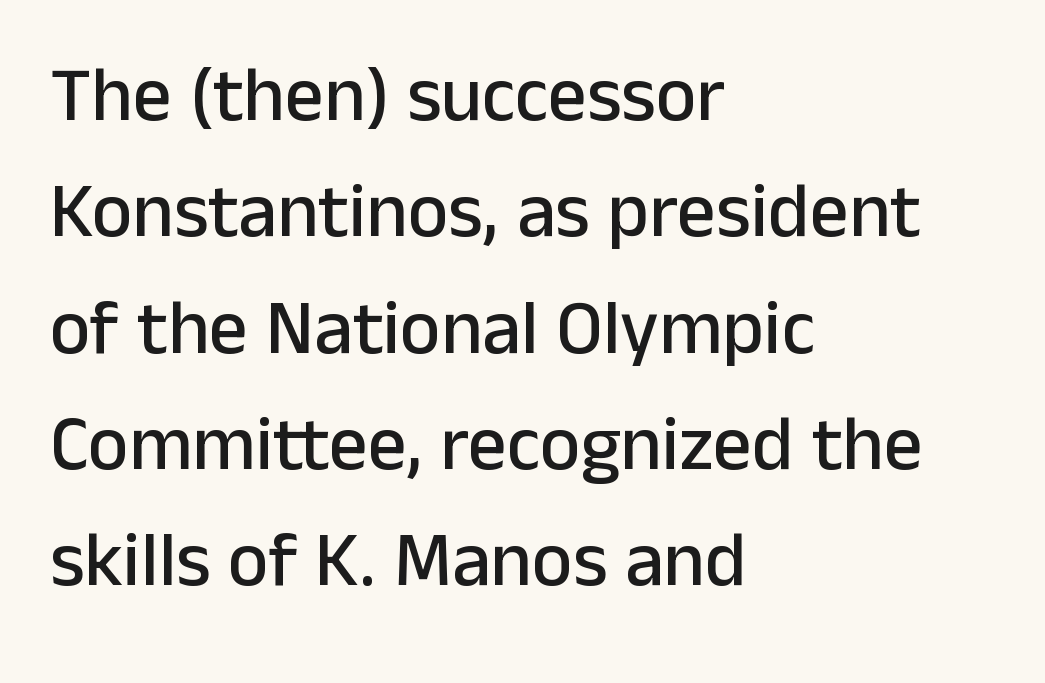
A typesetter would mark this as roman, not italic. Varying glyph widths throughout — classic text-font behaviour. Glance below the letters and you will spot only blank space. What's the leading like? Ordinary, nothing unusual.
